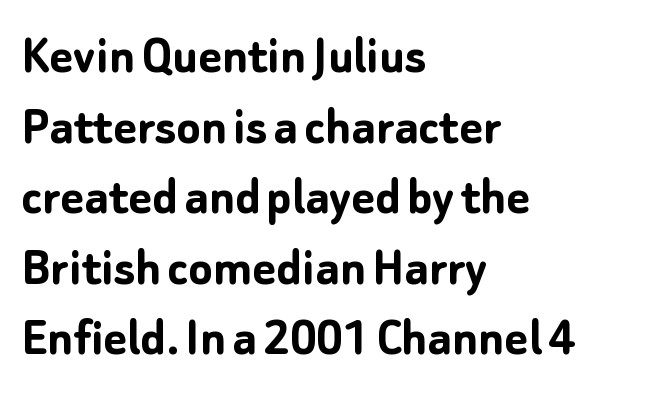
The image shows 56 px semibold sans-serif type, upright; set left-aligned, normal line spacing (1.26x), normal letter spacing, not underlined; low stroke contrast and a medium x-height.
